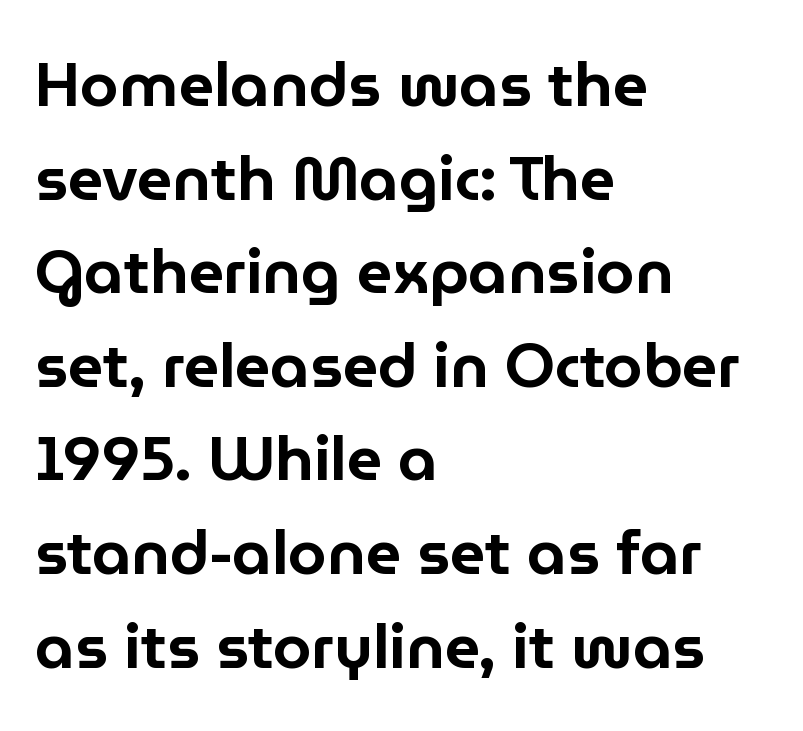
The image shows 62 px sans-serif type, upright; set left-aligned, normal line spacing (1.51x), normal letter spacing, not underlined; low stroke contrast and a medium x-height.
